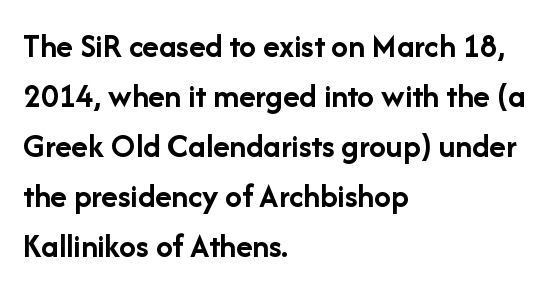
{"serif": "no", "italic": "no", "bold": "yes", "weight": "semibold", "width": "normal", "stroke_contrast": "low", "x_height": "medium", "monospaced": "no", "underline": "no", "align": "left", "line_spacing": "normal", "line_spacing_ratio": 1.47, "letter_spacing": "normal", "letter_spacing_em": 0.0, "glyph_px": 34}
